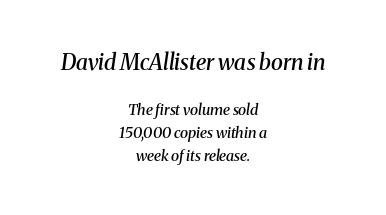
The image shows 22 px text type, italic (leaning right); set centered, normal line spacing (1.55x), normal letter spacing, not underlined; the first (top) block is 1.47x larger.
